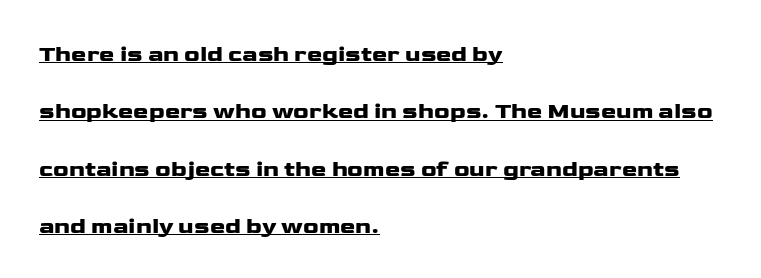
{"italic": "no", "underline": "yes", "align": "left", "line_spacing": "loose", "line_spacing_ratio": 2.49, "letter_spacing": "normal", "letter_spacing_em": 0.0, "glyph_px": 23}
